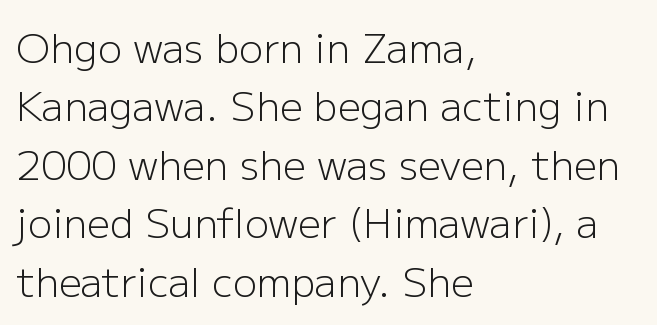
Q: Is the text bold? A: No.
Q: Is the text italic (slanted)? A: No, it is upright.
Q: Is the typeface a serif or a sans-serif typeface? A: Sans-serif.
Q: Is the text underlined? A: No.
Q: How is the paragraph aligned? A: Left-aligned.
Q: Is the spacing between letters normal or unusually wide? A: Normal.
Q: Is the spacing between lines tight, normal or loose? A: Normal.
Q: Width (condensed, normal, or wide)? A: Normal.
Q: Stroke contrast? A: Low.
Q: x-height? A: Medium.
Q: Monospaced? A: No.
